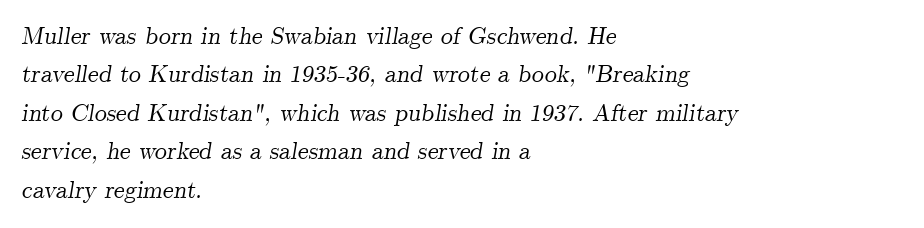
The image shows 24 px text type, italic (leaning right); set left-aligned, normal line spacing (1.6x), normal letter spacing, not underlined.
